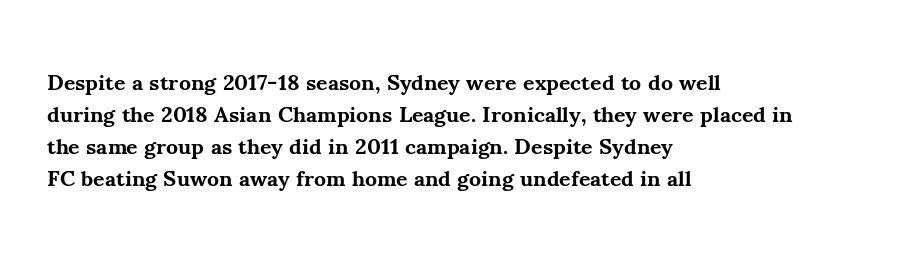
These lines were composed using upright roman letters. Bare-footed words on every line. The vertical gap from one line to the next is medium. Leftover space on each line is placed entirely after the last word. The line texture is even and compact thanks to regular tracking.
